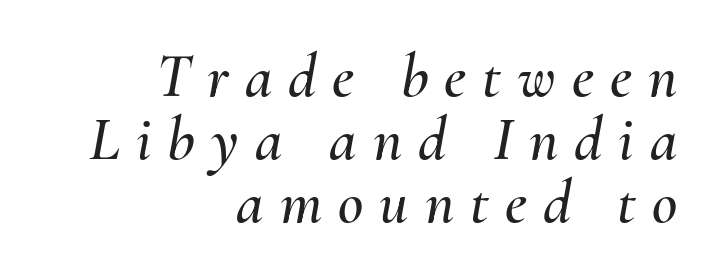
The image shows 62 px text type, italic (leaning right); set right-aligned, tight line spacing (1.02x), unusually wide letter spacing (+0.26 em), not underlined; medium stroke contrast and a small x-height.
